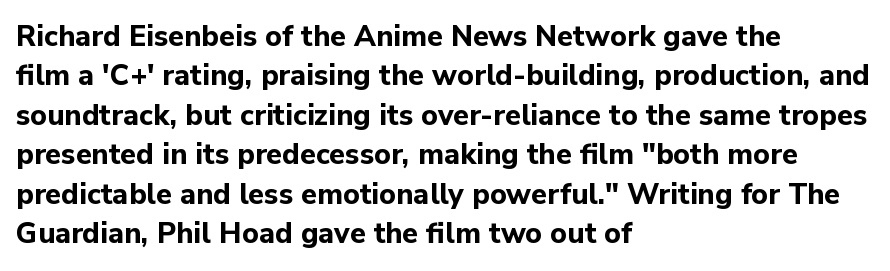
Ordinary non-slanted type is in use. A bare baseline throughout the passage. You could not count columns in this text — the font is proportionally spaced. The letters carry no serifs — their stems end cleanly without finishing strokes. Heavy, bold letterforms. Leading: standard.
